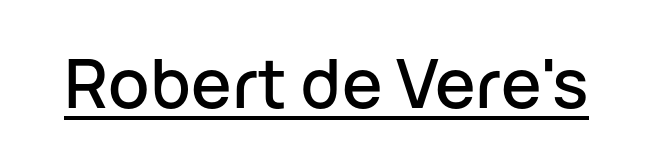
{"serif": "no", "italic": "no", "width": "normal", "stroke_contrast": "low", "x_height": "medium", "monospaced": "no", "underline": "yes", "letter_spacing": "normal", "letter_spacing_em": 0.0, "glyph_px": 68}
